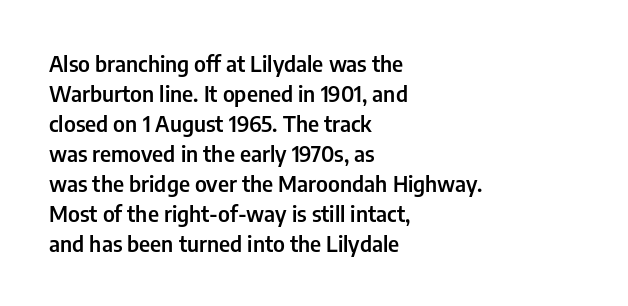
Q: Is the text bold? A: Semi-bold.
Q: Is the text italic (slanted)? A: No, it is upright.
Q: Is the text underlined? A: No.
Q: How is the paragraph aligned? A: Left-aligned.
Q: Is the spacing between letters normal or unusually wide? A: Normal.
Q: Is the spacing between lines tight, normal or loose? A: Normal.
